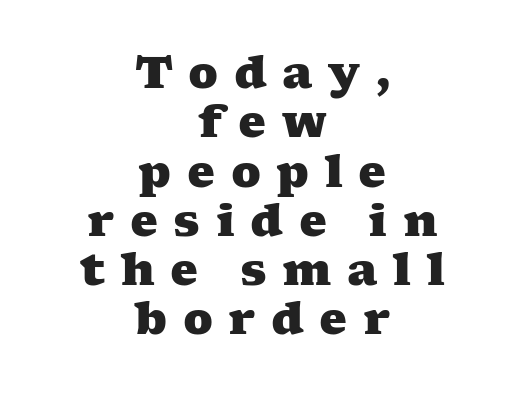
The image shows 44 px heavy, wide serif type; set centered, tight line spacing (1.12x), unusually wide letter spacing (+0.35 em), not underlined; medium stroke contrast and a medium x-height.
